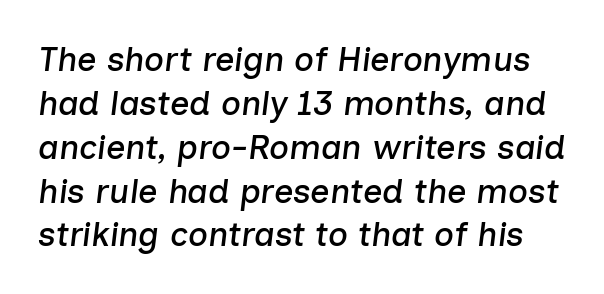
Quick note: underline off. Students, note that the glyphs here touch the page at normal intervals. Quick note: italic. One glance says typical: line gaps are just what's usual. The rendering uses natural spacing where letterforms have individual widths.
